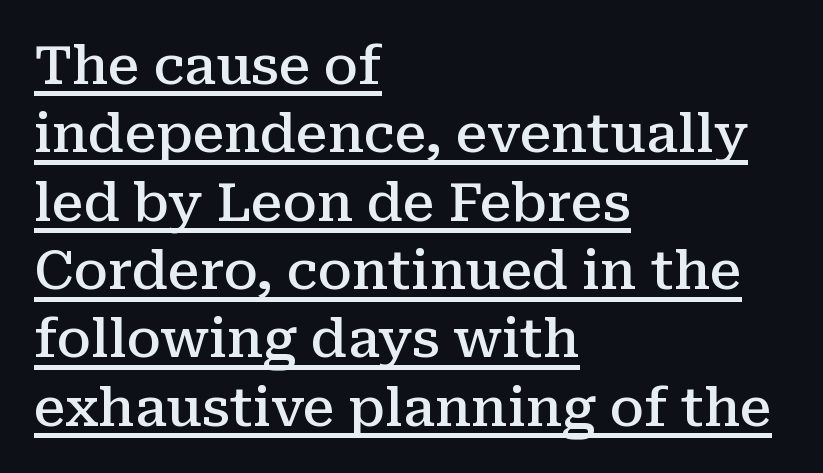
{"serif": "yes", "italic": "no", "bold": "semi", "weight": "semibold", "width": "normal", "stroke_contrast": "medium", "x_height": "medium", "monospaced": "no", "underline": "yes", "align": "left", "line_spacing": "normal", "line_spacing_ratio": 1.29, "letter_spacing": "normal", "letter_spacing_em": 0.0, "glyph_px": 53}
